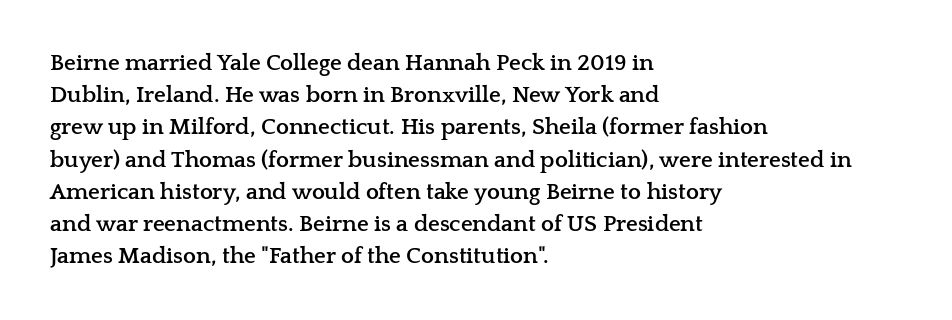
Teacher's note: observe the even left margin — that is flush-left alignment. Tracking here is standard; glyphs follow each other at the usual distance. Horizontal bands of white between lines are of average thickness. Is the type bold? Yes — the strokes are clearly thick and heavy. This is the regular roman posture of the typeface.
